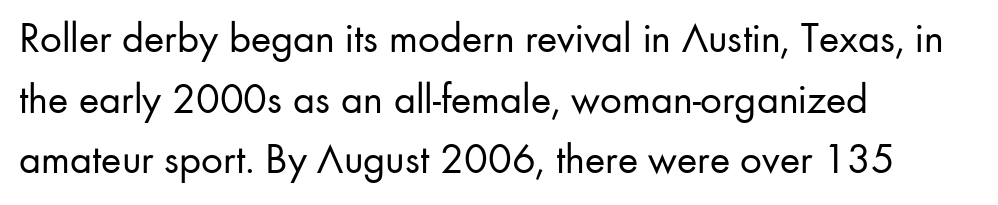
The glyphs are unaccompanied by any horizontal stroke below them. Each letter keeps its own natural width here, so spacing adapts to shape. Unlike italic type, these characters show no tilt at all. Inter-character spacing is left at the font's built-in metrics.
